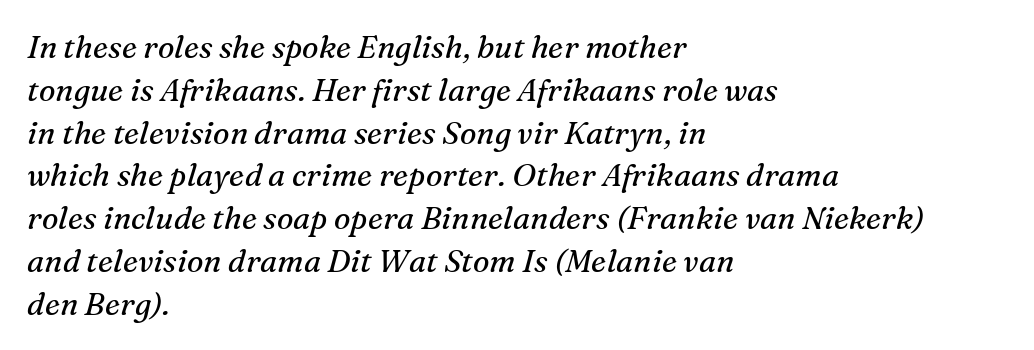
Q: Is the text bold? A: No.
Q: Is the text italic (slanted)? A: Yes, it leans right by about 16 degrees.
Q: Is the typeface a serif or a sans-serif typeface? A: Serif.
Q: Is the text underlined? A: No.
Q: How is the paragraph aligned? A: Left-aligned.
Q: Is the spacing between letters normal or unusually wide? A: Normal.
Q: Is the spacing between lines tight, normal or loose? A: Normal.
Q: Width (condensed, normal, or wide)? A: Normal.
Q: Stroke contrast? A: Medium.
Q: x-height? A: Medium.
Q: Monospaced? A: No.
